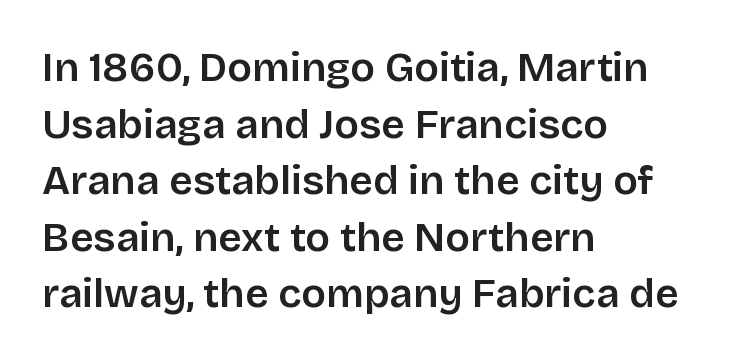
The image shows 41 px semibold sans-serif type, upright; set left-aligned, normal line spacing (1.38x), normal letter spacing, not underlined; low stroke contrast and a large x-height.
